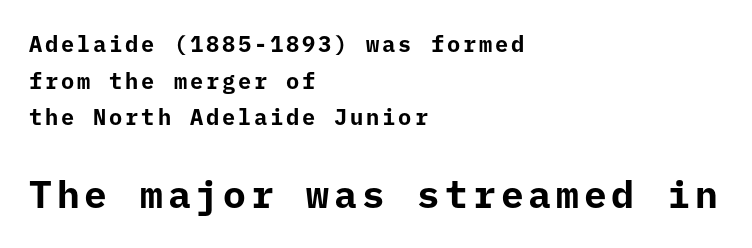
The image shows 38 px bold sans-serif type, upright, monospaced; set left-aligned, normal line spacing (1.66x), not underlined; the second (bottom) block is 1.73x larger; low stroke contrast and a medium x-height.
